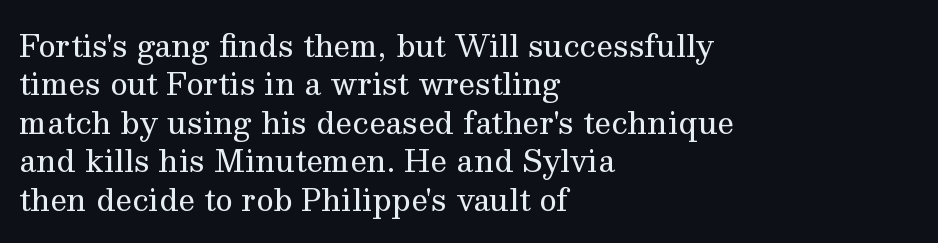
Q: Is the text bold? A: No.
Q: Is the text italic (slanted)? A: No, it is upright.
Q: Is the typeface a serif or a sans-serif typeface? A: Serif.
Q: Is the text underlined? A: No.
Q: How is the paragraph aligned? A: Left-aligned.
Q: Is the spacing between letters normal or unusually wide? A: Normal.
Q: Is the spacing between lines tight, normal or loose? A: Normal.
Q: Width (condensed, normal, or wide)? A: Normal.
Q: Stroke contrast? A: Medium.
Q: x-height? A: Medium.
Q: Monospaced? A: No.
